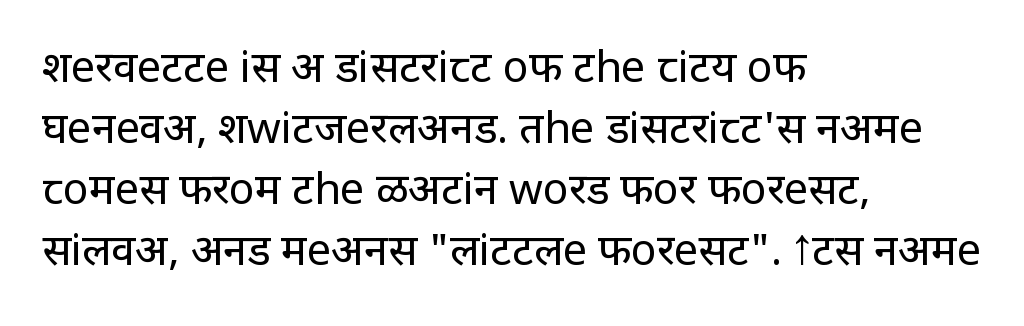
Q: Is the text bold? A: No.
Q: Is the text italic (slanted)? A: No, it is upright.
Q: Is the typeface a serif or a sans-serif typeface? A: Sans-serif.
Q: Is the text underlined? A: No.
Q: How is the paragraph aligned? A: Left-aligned.
Q: Is the spacing between letters normal or unusually wide? A: Normal.
Q: Is the spacing between lines tight, normal or loose? A: Normal.
Q: Width (condensed, normal, or wide)? A: Normal.
Q: Stroke contrast? A: Low.
Q: x-height? A: Large.
Q: Monospaced? A: No.
